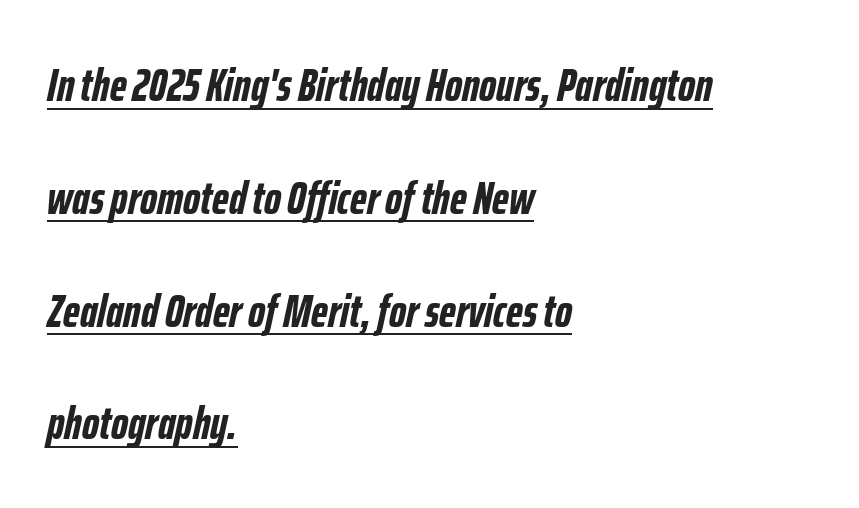
Q: Is the text bold? A: Yes.
Q: Is the text italic (slanted)? A: Yes, it leans right by about 12 degrees.
Q: Is the text underlined? A: Yes.
Q: How is the paragraph aligned? A: Left-aligned.
Q: Is the spacing between letters normal or unusually wide? A: Normal.
Q: Is the spacing between lines tight, normal or loose? A: Loose.
Q: Width (condensed, normal, or wide)? A: Condensed.
Q: Stroke contrast? A: Low.
Q: x-height? A: Medium.
Q: Monospaced? A: No.
